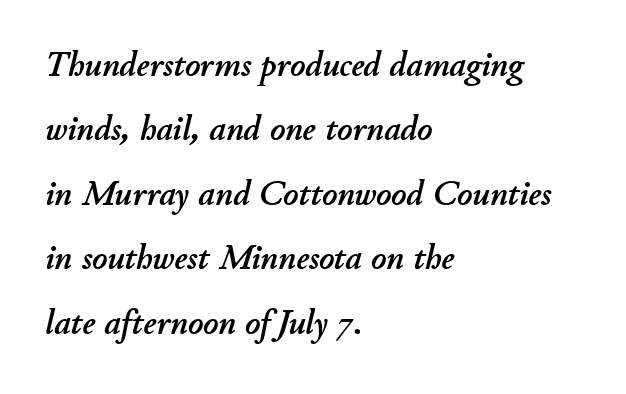
Honestly, the letter spacing is just normal — you wouldn't notice it. A typesetter would call this proportional, since set widths differ per character. The rendering anchors every line to the left-hand side. There's an unmistakable incline to the writing here.
